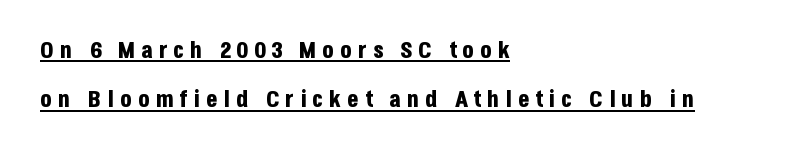
Airy leading. What decoration does the sample have? An underline. Each word looks stretched out because of the extra space between its letters. If you drew a line through each stem, it would be perfectly vertical. Compared with a centered layout, this one pins lines to the left instead.
